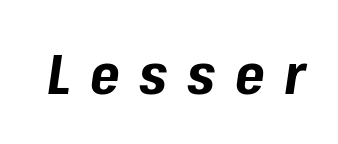
Q: Is the text bold? A: Yes.
Q: Is the text italic (slanted)? A: Yes, it leans right by about 8 degrees.
Q: Is the text underlined? A: No.
Q: Is the spacing between letters normal or unusually wide? A: Unusually wide.
Q: Width (condensed, normal, or wide)? A: Normal.
Q: Stroke contrast? A: Low.
Q: x-height? A: Medium.
Q: Monospaced? A: No.
